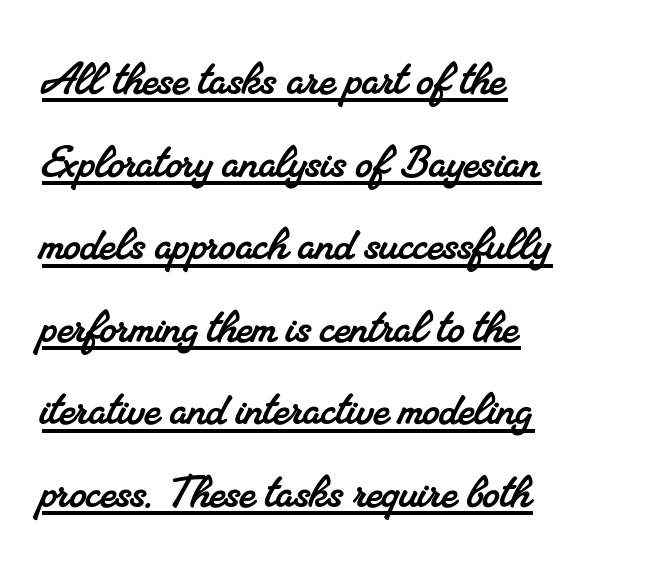
{"serif": "yes", "width": "normal", "stroke_contrast": "medium", "x_height": "small", "monospaced": "no", "underline": "yes", "align": "left", "line_spacing": "normal", "line_spacing_ratio": 1.53, "letter_spacing": "normal", "letter_spacing_em": 0.0, "glyph_px": 54}
